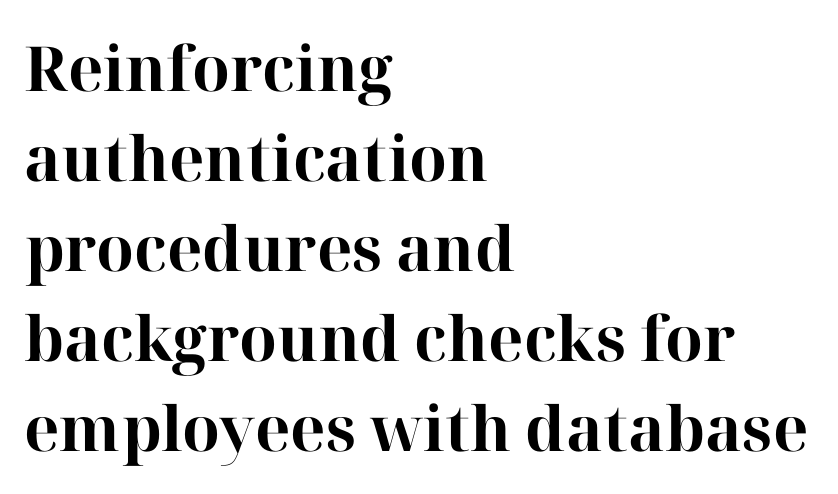
Strokes here are thick enough to call this a true bold. The leading is moderate, giving the passage an even texture. Nope, not italic — everything's standing straight. Every row of glyphs begins at an identical x-position on the left. Stroke terminals: seriffed. Does extra space separate the letters? No, they use regular spacing.
